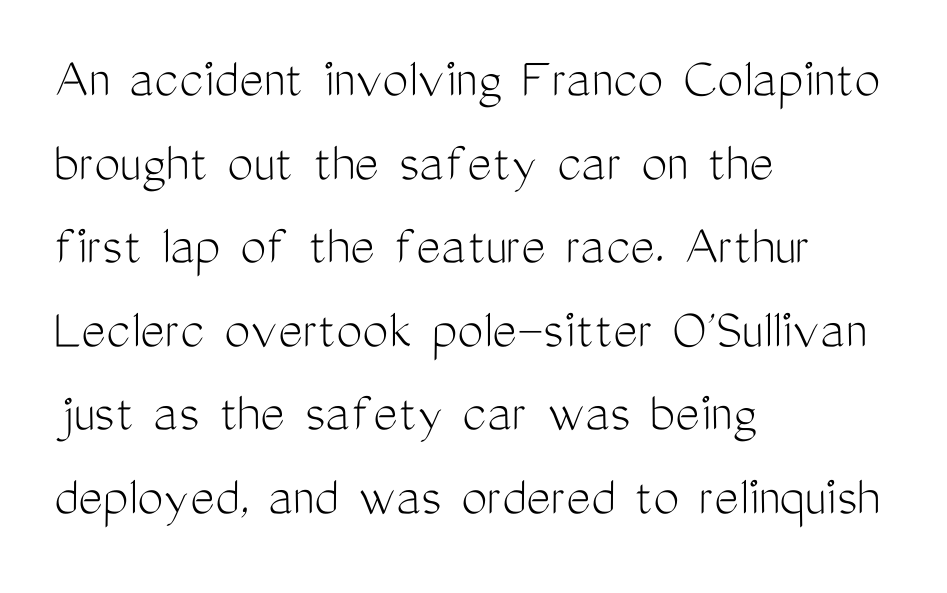
Varying glyph widths throughout — classic text-font behaviour. This sample uses a sans-serif face. Words float on clear page, feet unadorned. The face looks like a standard text weight, possibly lighter. These lines were composed using upright roman letters. Default kerning and tracking; the words read as compact shapes.
